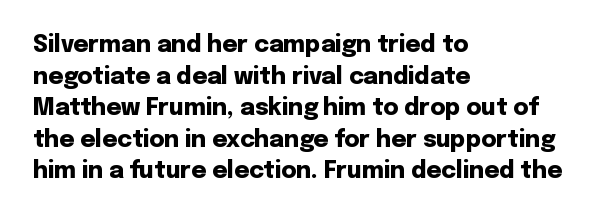
One glance says typical: line gaps are just what's usual. The letters stand upright; this is a roman face. These lines stack with their left ends in a neat column. Bold? Absolutely — the strokes are thick and heavy.
